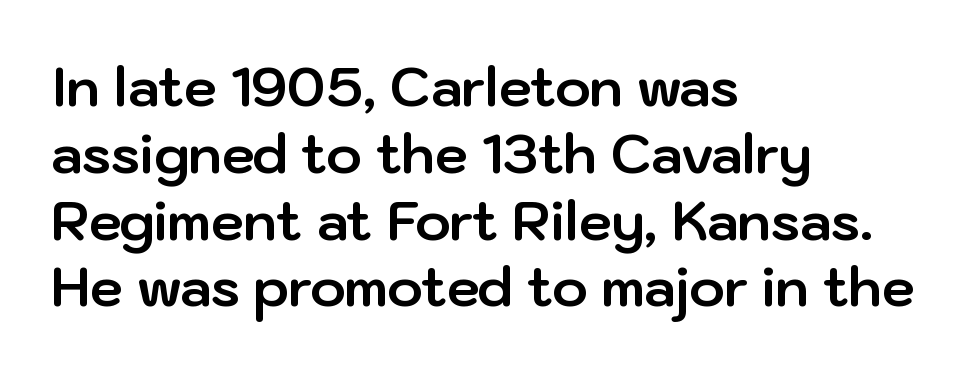
Q: Is the text bold? A: Yes.
Q: Is the text italic (slanted)? A: No, it is upright.
Q: Is the typeface a serif or a sans-serif typeface? A: Sans-serif.
Q: Is the text underlined? A: No.
Q: How is the paragraph aligned? A: Left-aligned.
Q: Is the spacing between letters normal or unusually wide? A: Normal.
Q: Is the spacing between lines tight, normal or loose? A: Normal.
Q: Width (condensed, normal, or wide)? A: Normal.
Q: Stroke contrast? A: Low.
Q: x-height? A: Medium.
Q: Monospaced? A: No.
